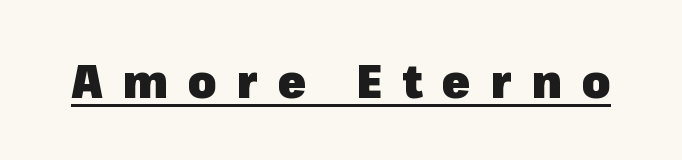
The image shows 46 px heavy sans-serif type, upright; set unusually wide letter spacing (+0.44 em), underlined; low stroke contrast and a medium x-height.
